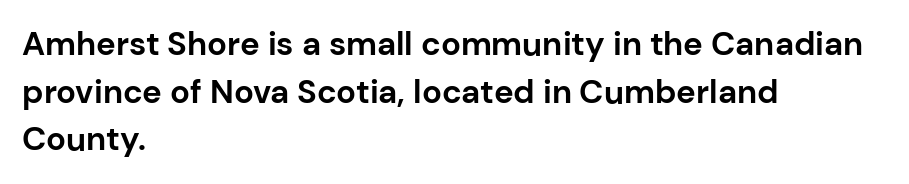
The image shows 33 px bold sans-serif type, upright; set left-aligned, normal line spacing (1.44x), normal letter spacing, not underlined; low stroke contrast and a medium x-height.
